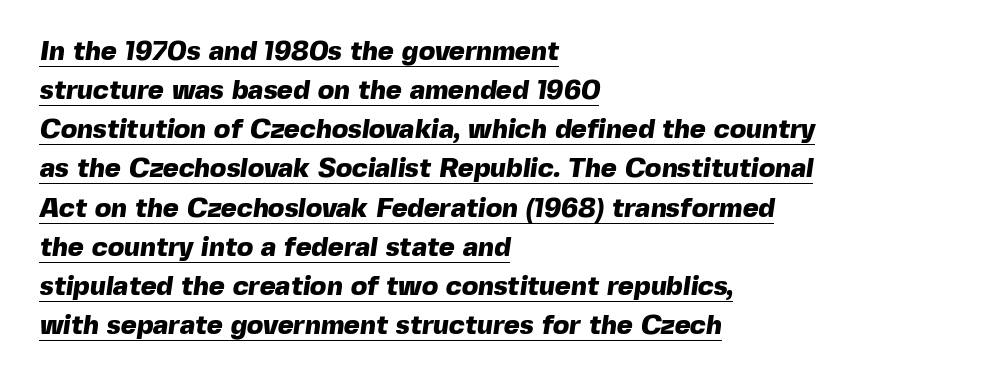
{"bold": "yes", "underline": "yes", "align": "left", "line_spacing": "normal", "line_spacing_ratio": 1.45, "letter_spacing": "normal", "letter_spacing_em": 0.0, "glyph_px": 27}
